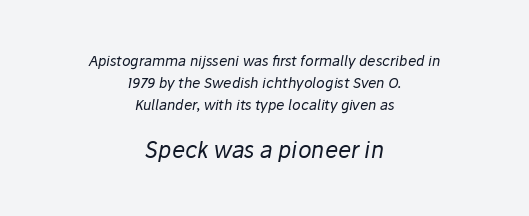
{"italic": "yes", "lean": "right", "slant_degrees": 10, "bold": "no", "underline": "no", "align": "center", "line_spacing": "normal", "line_spacing_ratio": 1.57, "letter_spacing": "normal", "letter_spacing_em": 0.0, "larger_block": "second", "size_ratio": 1.57, "glyph_px": 22}
